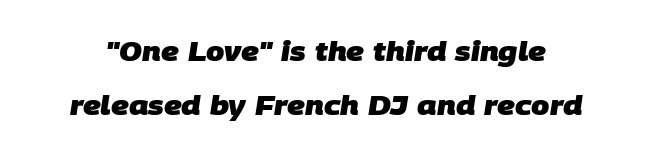
The image shows 26 px bold type; set loose line spacing (2.06x), normal letter spacing, not underlined.
